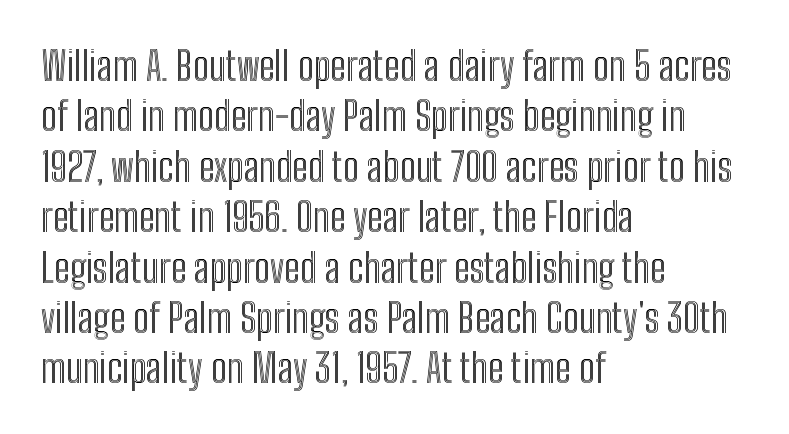
{"italic": "no", "width": "condensed", "x_height": "medium", "monospaced": "no", "underline": "no", "align": "left", "line_spacing": "normal", "line_spacing_ratio": 1.26, "letter_spacing": "normal", "letter_spacing_em": 0.0, "glyph_px": 40}
